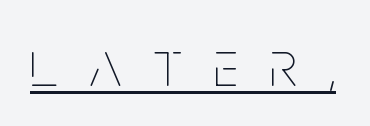
{"italic": "no", "bold": "no", "weight": "thin", "width": "condensed", "stroke_contrast": "low", "x_height": "large", "monospaced": "no", "underline": "yes", "letter_spacing": "wide", "letter_spacing_em": 0.48, "glyph_px": 65}
